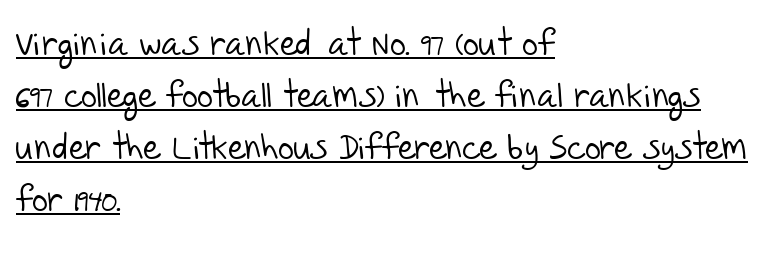
{"serif": "no", "bold": "no", "weight": "light", "width": "normal", "stroke_contrast": "low", "x_height": "large", "monospaced": "no", "underline": "yes", "align": "left", "line_spacing": "normal", "line_spacing_ratio": 1.49, "letter_spacing": "normal", "letter_spacing_em": 0.0, "glyph_px": 35}
